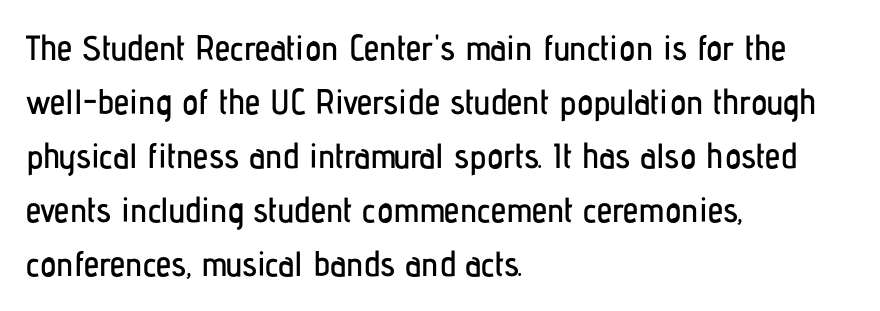
Q: Is the text italic (slanted)? A: No, it is upright.
Q: Is the typeface a serif or a sans-serif typeface? A: Sans-serif.
Q: Is the text underlined? A: No.
Q: How is the paragraph aligned? A: Left-aligned.
Q: Is the spacing between letters normal or unusually wide? A: Normal.
Q: Is the spacing between lines tight, normal or loose? A: Normal.
Q: Width (condensed, normal, or wide)? A: Condensed.
Q: Stroke contrast? A: Low.
Q: x-height? A: Medium.
Q: Monospaced? A: No.
